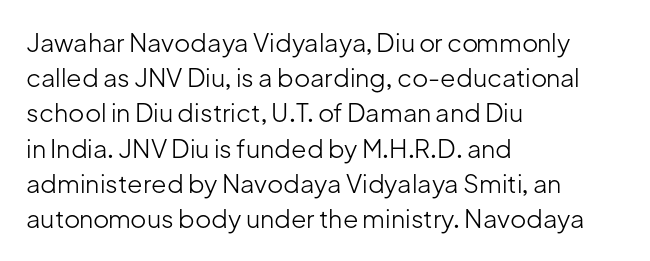
Q: Is the text bold? A: No.
Q: Is the text italic (slanted)? A: No, it is upright.
Q: Is the text underlined? A: No.
Q: How is the paragraph aligned? A: Left-aligned.
Q: Is the spacing between letters normal or unusually wide? A: Normal.
Q: Is the spacing between lines tight, normal or loose? A: Normal.
